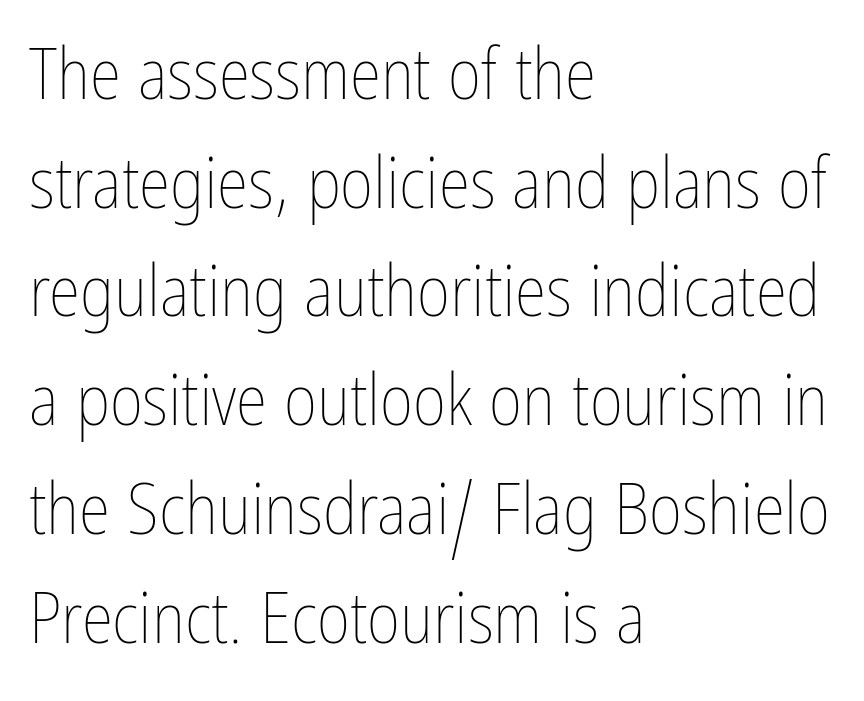
The image shows 72 px thin, condensed type, upright; set left-aligned, normal line spacing (1.51x), normal letter spacing, not underlined; low stroke contrast and a medium x-height.
